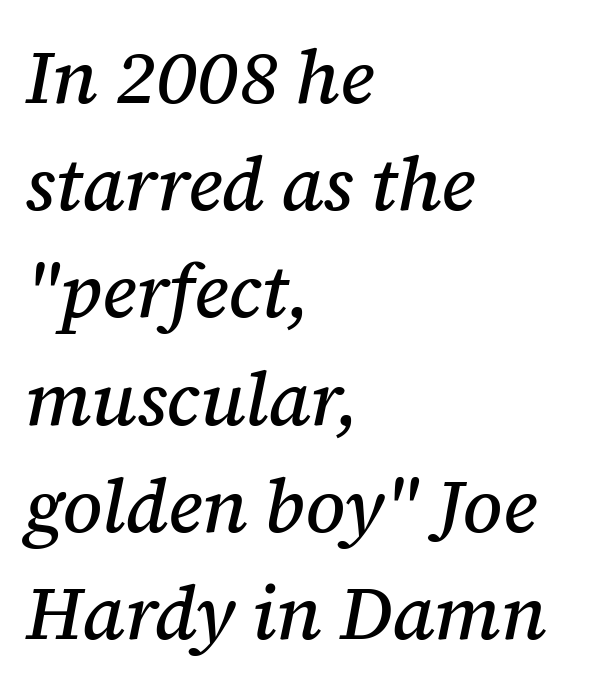
No extra tracking has been applied to these lines. A typesetter would mark this as italic. Reading down the column, the eye jumps a familiar distance to each next line. The paragraph shown leans on its left margin. Varying glyph widths throughout — classic text-font behaviour.
